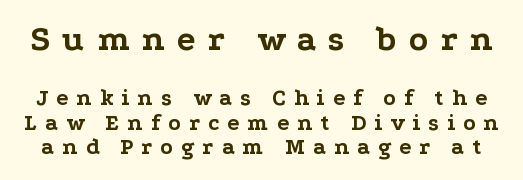
{"serif": "yes", "italic": "no", "bold": "yes", "weight": "bold", "width": "wide", "stroke_contrast": "low", "x_height": "medium", "monospaced": "no", "underline": "no", "line_spacing": "tight", "line_spacing_ratio": 1.08, "letter_spacing": "wide", "letter_spacing_em": 0.34, "larger_block": "first", "size_ratio": 1.52, "glyph_px": 35}
